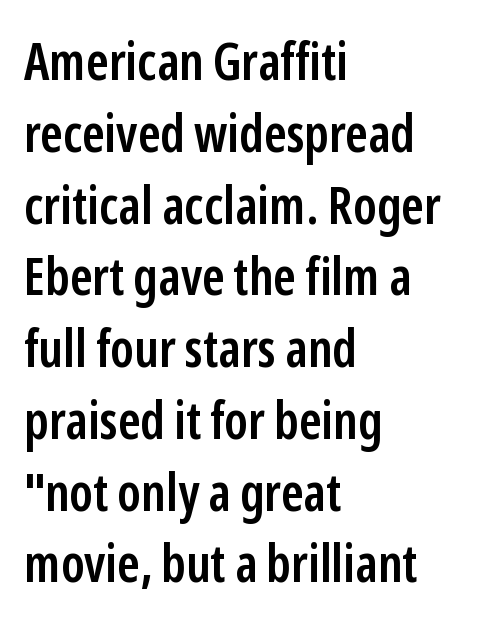
Q: Is the text bold? A: Semi-bold.
Q: Is the text italic (slanted)? A: No, it is upright.
Q: Is the typeface a serif or a sans-serif typeface? A: Sans-serif.
Q: Is the text underlined? A: No.
Q: How is the paragraph aligned? A: Left-aligned.
Q: Is the spacing between letters normal or unusually wide? A: Normal.
Q: Is the spacing between lines tight, normal or loose? A: Normal.
Q: Width (condensed, normal, or wide)? A: Condensed.
Q: Stroke contrast? A: Low.
Q: x-height? A: Medium.
Q: Monospaced? A: No.
